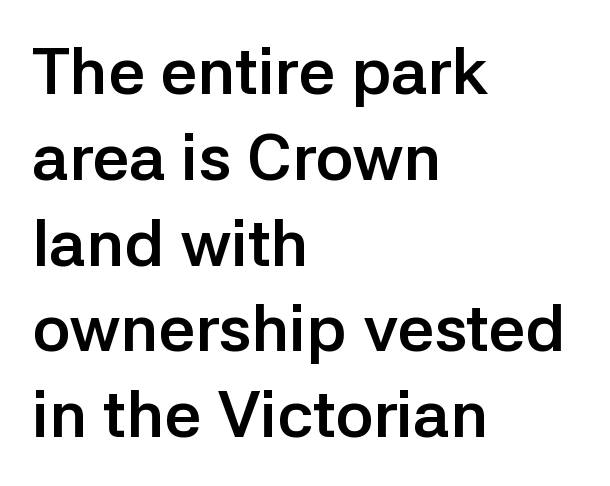
{"serif": "no", "italic": "no", "bold": "yes", "weight": "semibold", "width": "normal", "stroke_contrast": "low", "x_height": "medium", "monospaced": "no", "underline": "no", "align": "left", "line_spacing": "normal", "line_spacing_ratio": 1.32, "letter_spacing": "normal", "letter_spacing_em": 0.0, "glyph_px": 65}
